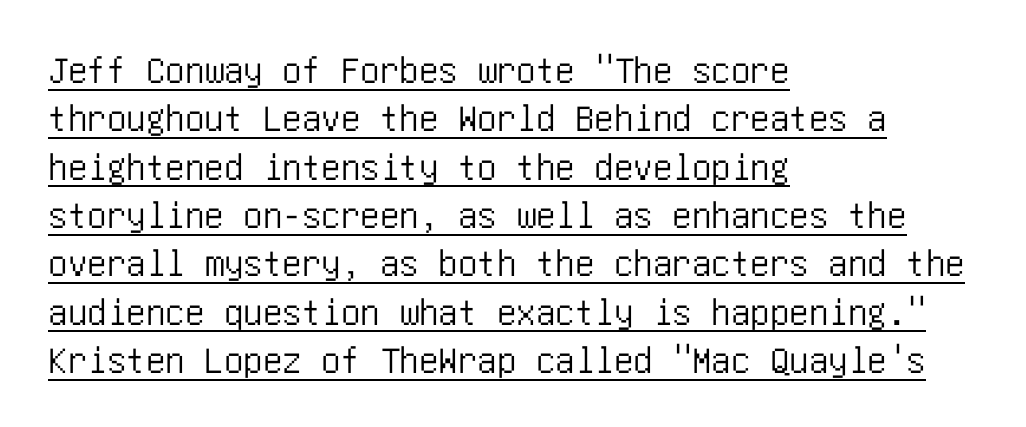
The image shows 39 px condensed sans-serif type, upright; set left-aligned, line spacing 1.24x, normal letter spacing, underlined; low stroke contrast and a large x-height.
